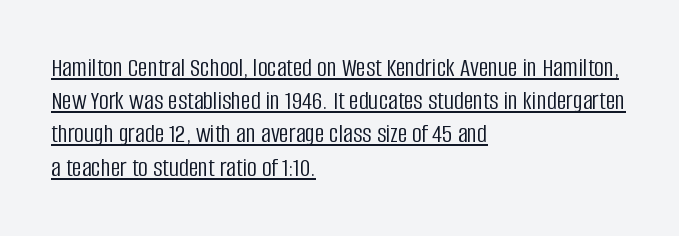
Q: Is the text bold? A: No.
Q: Is the text italic (slanted)? A: No, it is upright.
Q: Is the text underlined? A: Yes.
Q: How is the paragraph aligned? A: Left-aligned.
Q: Is the spacing between letters normal or unusually wide? A: Normal.
